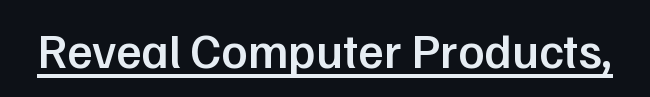
Q: Is the text bold? A: Semi-bold.
Q: Is the text italic (slanted)? A: No, it is upright.
Q: Is the typeface a serif or a sans-serif typeface? A: Sans-serif.
Q: Is the text underlined? A: Yes.
Q: Is the spacing between letters normal or unusually wide? A: Normal.
Q: Width (condensed, normal, or wide)? A: Normal.
Q: Stroke contrast? A: Low.
Q: x-height? A: Medium.
Q: Monospaced? A: No.
